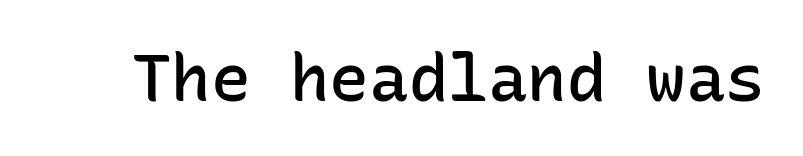
Q: Is the text bold? A: Semi-bold.
Q: Is the text italic (slanted)? A: No, it is upright.
Q: Is the typeface a serif or a sans-serif typeface? A: Sans-serif.
Q: Is the text underlined? A: No.
Q: Is the spacing between letters normal or unusually wide? A: Normal.
Q: Width (condensed, normal, or wide)? A: Normal.
Q: Stroke contrast? A: Low.
Q: x-height? A: Medium.
Q: Monospaced? A: Yes.
